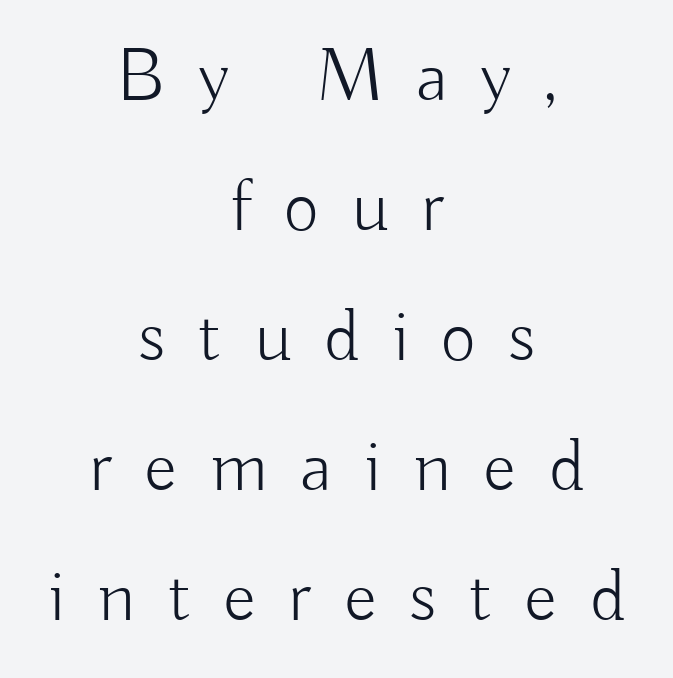
{"serif": "no", "italic": "no", "bold": "no", "weight": "light", "width": "normal", "stroke_contrast": "low", "x_height": "small", "monospaced": "no", "underline": "no", "align": "center", "line_spacing_ratio": 1.71, "letter_spacing": "wide", "letter_spacing_em": 0.43, "glyph_px": 76}
